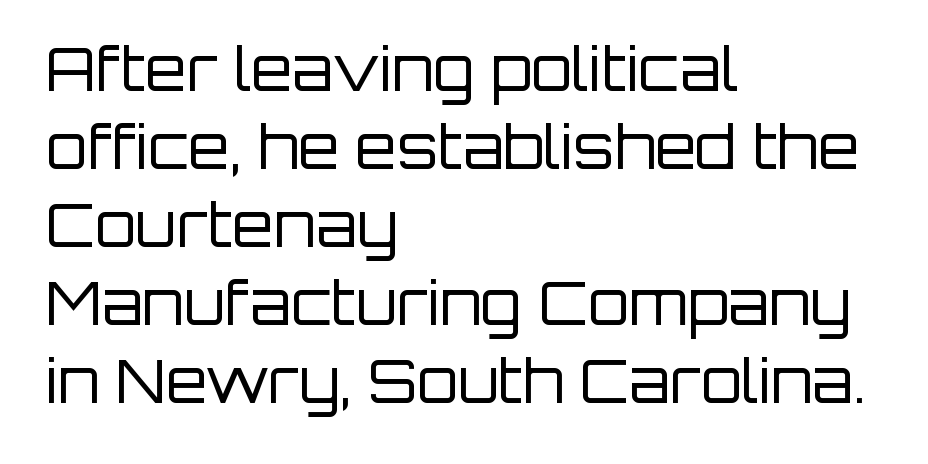
Here the designer chose a conventional face with non-uniform glyph widths. One glance says typical: line gaps are just what's usual. Upright lettering throughout. Plain, unruled lines of type. You could call the tracking neutral — neither tight nor loose.
